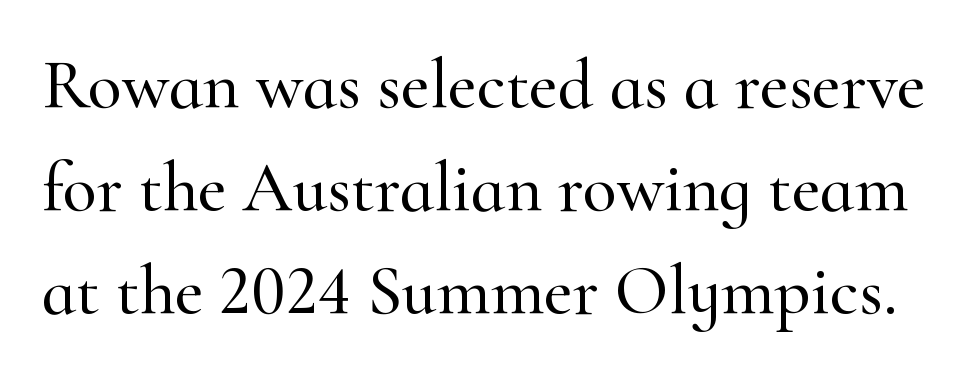
The image shows 70 px serif type, upright; set normal line spacing (1.47x), normal letter spacing, not underlined; high stroke contrast and a small x-height.
